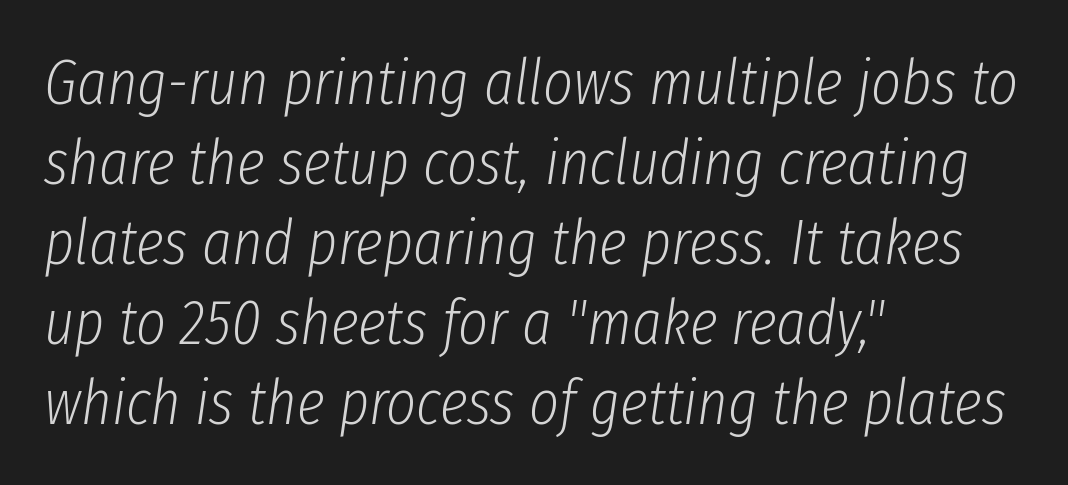
Q: Is the text bold? A: No.
Q: Is the text italic (slanted)? A: Yes, it leans right by about 8 degrees.
Q: Is the text underlined? A: No.
Q: How is the paragraph aligned? A: Left-aligned.
Q: Is the spacing between letters normal or unusually wide? A: Normal.
Q: Is the spacing between lines tight, normal or loose? A: Normal.
Q: Width (condensed, normal, or wide)? A: Condensed.
Q: Stroke contrast? A: Low.
Q: x-height? A: Medium.
Q: Monospaced? A: No.
